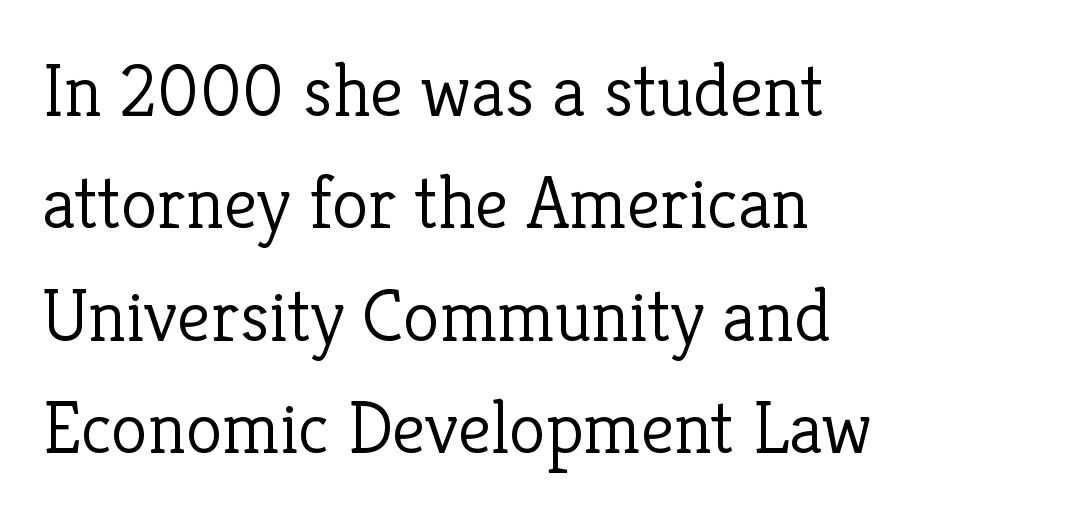
The designer went with a serif here, giving each stem small feet. These lines stack with their left ends in a neat column. Notice how the stems are strictly vertical — no italics here. Heaviness? Minimal to ordinary, like unemphasized prose. Character widths vary here, with narrow letters taking less room than wide ones.
